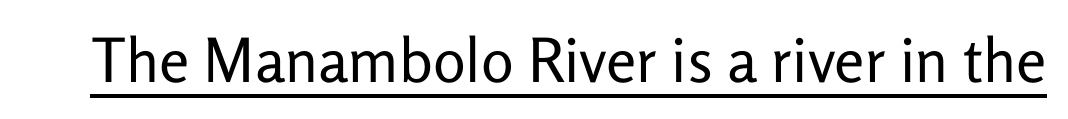
Q: Is the text bold? A: No.
Q: Is the text italic (slanted)? A: No, it is upright.
Q: Is the typeface a serif or a sans-serif typeface? A: Sans-serif.
Q: Is the text underlined? A: Yes.
Q: Is the spacing between letters normal or unusually wide? A: Normal.
Q: Width (condensed, normal, or wide)? A: Normal.
Q: Stroke contrast? A: Low.
Q: x-height? A: Medium.
Q: Monospaced? A: No.
